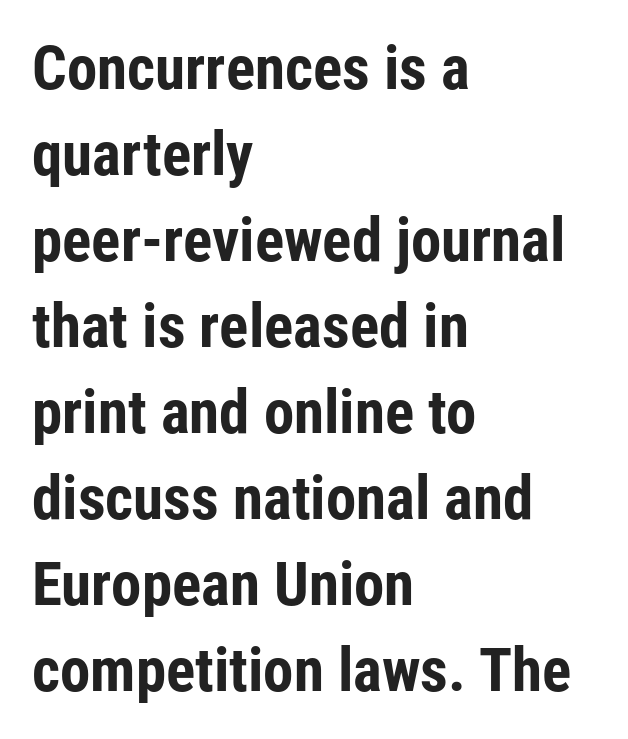
{"serif": "no", "italic": "no", "bold": "yes", "weight": "bold", "width": "condensed", "stroke_contrast": "low", "x_height": "medium", "monospaced": "no", "underline": "no", "align": "left", "line_spacing": "normal", "line_spacing_ratio": 1.41, "letter_spacing": "normal", "letter_spacing_em": 0.0, "glyph_px": 61}
